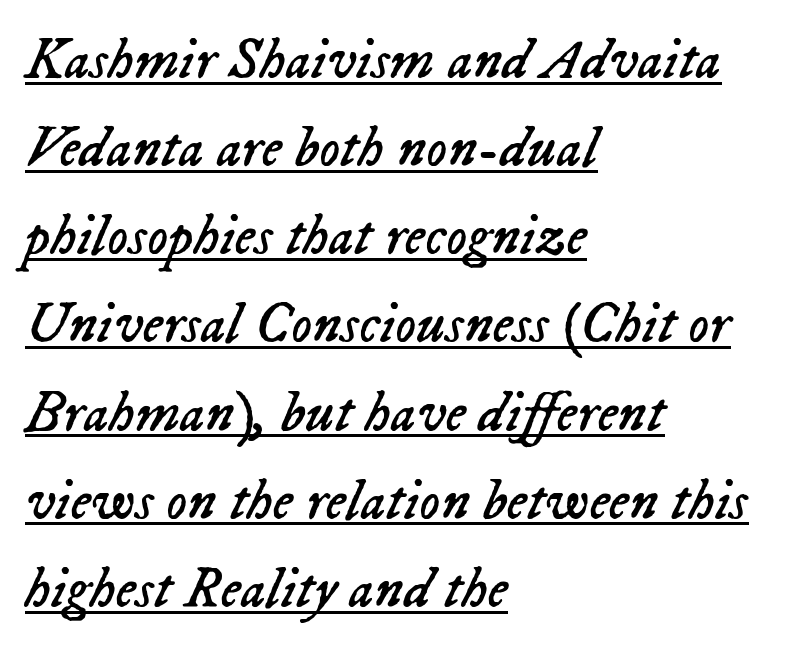
The letters advance in unequal steps, a hallmark of proportional type. The paragraph has a hard left edge and a soft right edge. The rendering keeps characters at their native spacing. Stems and bowls with no extra thickness — not bold. Is there much room between lines? A standard amount, neither cramped nor airy. Yep, that's italic — everything's leaning.
